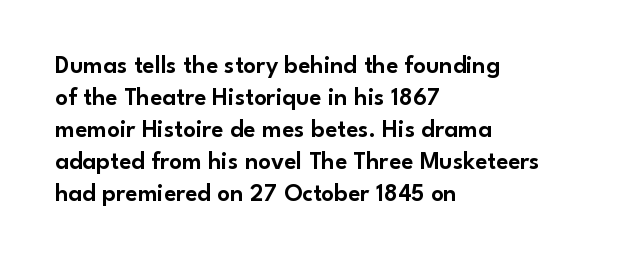
Q: Is the text italic (slanted)? A: No, it is upright.
Q: Is the text underlined? A: No.
Q: How is the paragraph aligned? A: Left-aligned.
Q: Is the spacing between letters normal or unusually wide? A: Normal.
Q: Is the spacing between lines tight, normal or loose? A: Normal.
